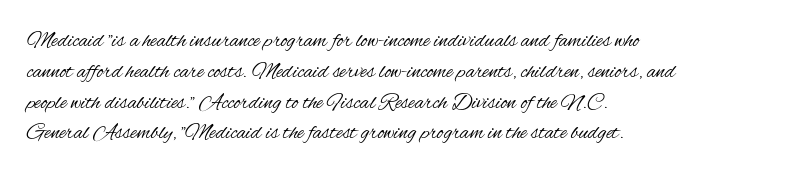
{"bold": "no", "underline": "no", "align": "left", "line_spacing": "normal", "line_spacing_ratio": 1.4, "letter_spacing": "normal", "letter_spacing_em": 0.0, "glyph_px": 22}
